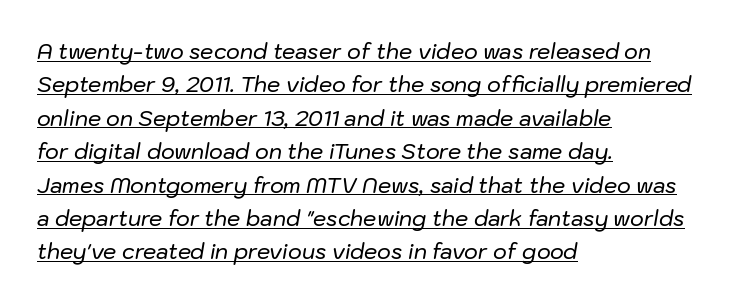
This sample is left-justified, so line endings fall wherever the words run out. The letters sit at their default tracking, neither squeezed nor spread. Style check: oblique. Descenders here cross a horizontal rule under the line. Regular leading.
